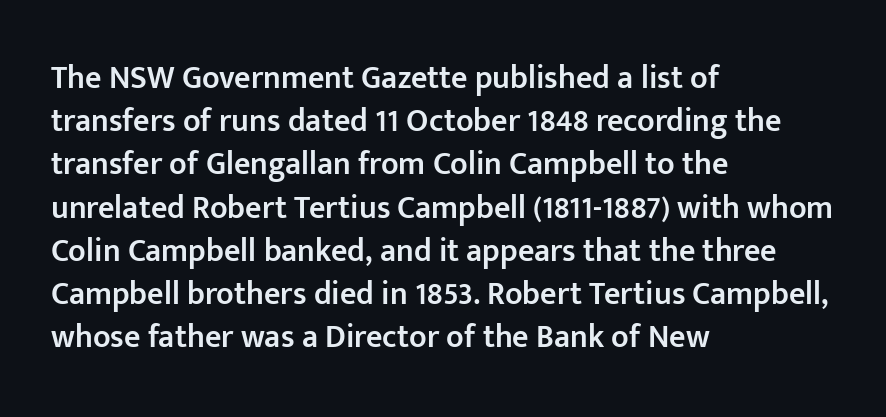
The image shows 32 px semibold sans-serif type, upright; set left-aligned, normal line spacing (1.35x), normal letter spacing, not underlined; low stroke contrast and a medium x-height.
